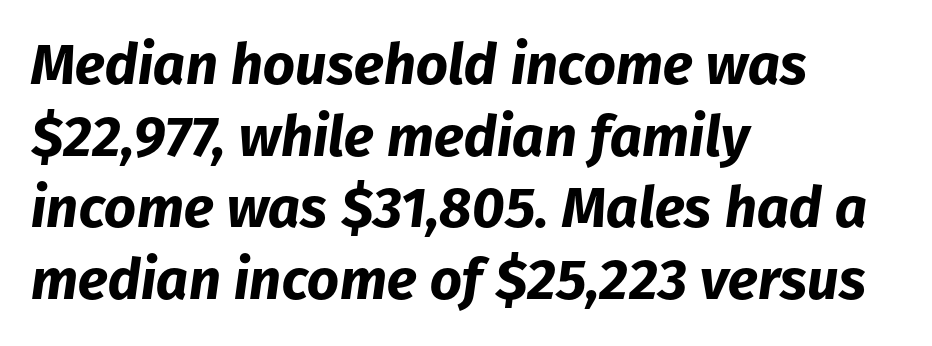
{"italic": "yes", "lean": "right", "slant_degrees": 8, "bold": "yes", "weight": "bold", "width": "normal", "stroke_contrast": "low", "x_height": "medium", "monospaced": "no", "underline": "no", "align": "left", "line_spacing": "normal", "line_spacing_ratio": 1.28, "letter_spacing": "normal", "letter_spacing_em": 0.0, "glyph_px": 56}
